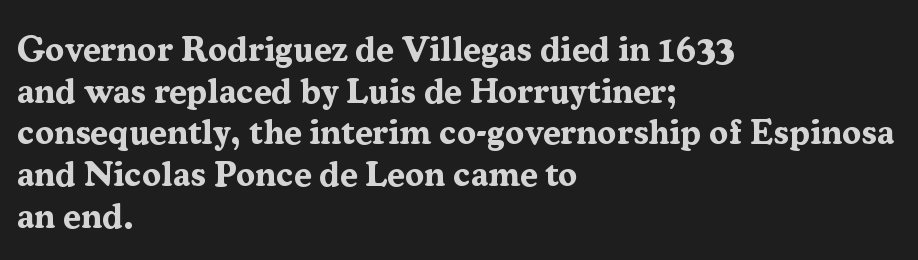
Q: Is the text bold? A: Yes.
Q: Is the text italic (slanted)? A: No, it is upright.
Q: Is the typeface a serif or a sans-serif typeface? A: Serif.
Q: Is the text underlined? A: No.
Q: How is the paragraph aligned? A: Left-aligned.
Q: Is the spacing between letters normal or unusually wide? A: Normal.
Q: Width (condensed, normal, or wide)? A: Normal.
Q: Stroke contrast? A: Medium.
Q: x-height? A: Medium.
Q: Monospaced? A: No.
